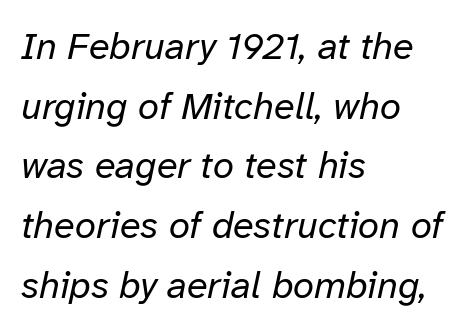
{"italic": "yes", "lean": "right", "slant_degrees": 12, "bold": "no", "weight": "regular", "width": "normal", "stroke_contrast": "low", "x_height": "medium", "monospaced": "no", "underline": "no", "align": "left", "line_spacing": "normal", "line_spacing_ratio": 1.57, "letter_spacing": "normal", "letter_spacing_em": 0.0, "glyph_px": 38}
